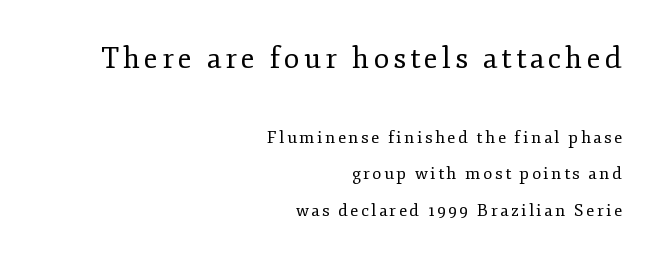
{"serif": "yes", "italic": "no", "bold": "no", "weight": "regular", "width": "normal", "stroke_contrast": "low", "x_height": "small", "monospaced": "no", "underline": "no", "align": "right", "line_spacing": "loose", "line_spacing_ratio": 2.15, "larger_block": "first", "size_ratio": 1.71, "glyph_px": 29}
